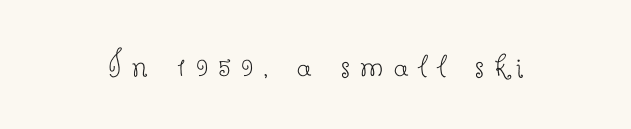
The image shows 38 px thin serif type, upright; set unusually wide letter spacing (+0.27 em), not underlined; low stroke contrast and a small x-height.
